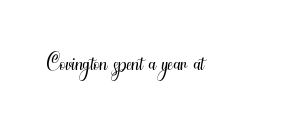
The image shows 35 px light, condensed sans-serif type; set normal letter spacing, not underlined; medium stroke contrast and a small x-height.
